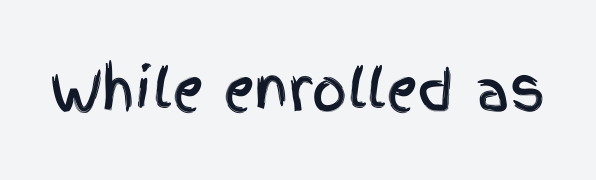
The image shows 55 px condensed sans-serif type, upright; set normal letter spacing, not underlined; a large x-height.
